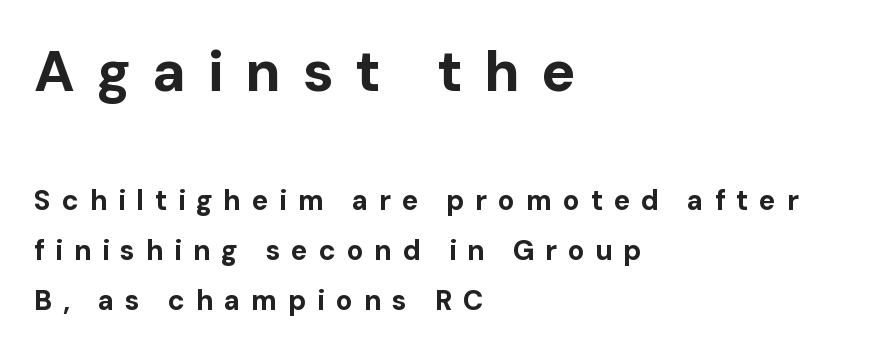
Descender tails drop into unmarked territory. Vertical strokes here are truly vertical. Here the designer chose a conventional face with non-uniform glyph widths. The setting favours the left margin, as ordinary paragraphs usually do. Which of the two is more prominent by size? The first, at the top.
